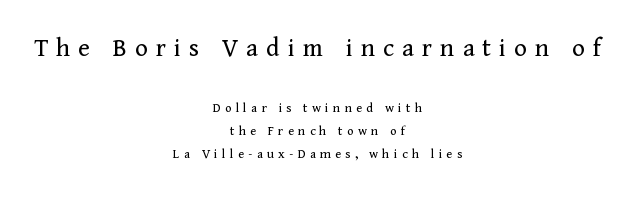
Q: Is the text bold? A: No.
Q: Is the text italic (slanted)? A: No, it is upright.
Q: Is the text underlined? A: No.
Q: How is the paragraph aligned? A: Centered.
Q: Is the spacing between letters normal or unusually wide? A: Unusually wide.
Q: Is the spacing between lines tight, normal or loose? A: Normal.
Q: Which block of text is set in a larger size, the first (top) or the second (bottom)? A: The first (top) one.
